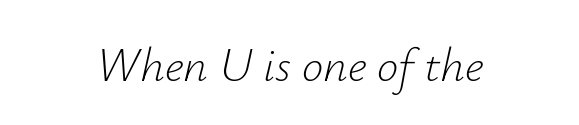
Q: Is the text bold? A: No.
Q: Is the text italic (slanted)? A: Yes, it leans right by about 12 degrees.
Q: Is the text underlined? A: No.
Q: How is the paragraph aligned? A: Centered.
Q: Is the spacing between letters normal or unusually wide? A: Normal.
Q: Width (condensed, normal, or wide)? A: Normal.
Q: Stroke contrast? A: Low.
Q: x-height? A: Small.
Q: Monospaced? A: No.
